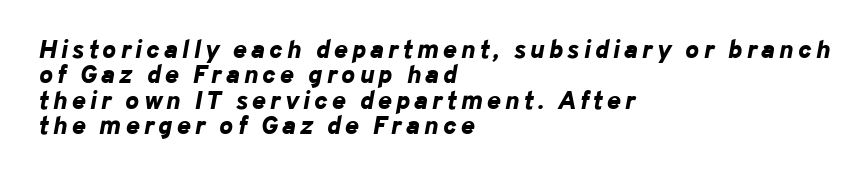
Q: Is the text bold? A: Yes.
Q: Is the text italic (slanted)? A: Yes, it leans right by about 10 degrees.
Q: Is the text underlined? A: No.
Q: How is the paragraph aligned? A: Left-aligned.
Q: Is the spacing between lines tight, normal or loose? A: Tight.
